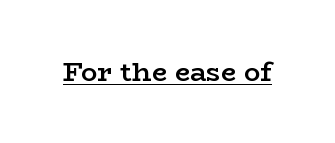
The image shows 27 px text type, upright; set normal letter spacing, underlined.
